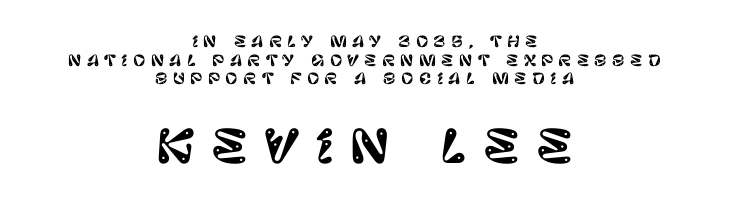
Horizontally, the lines are justified to the midpoint only. Serif or sans? Sans — the stroke terminals are bare. The line-height multiplier appears to be the usual default.
